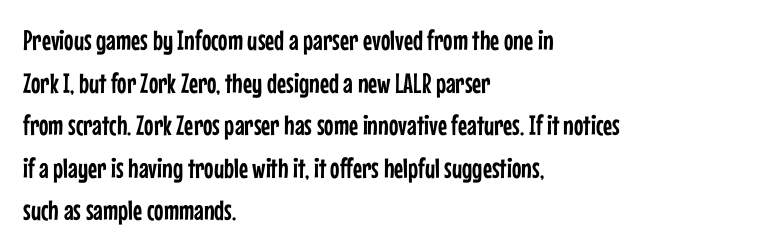
The image shows 28 px condensed sans-serif type, upright; set left-aligned, normal line spacing (1.52x), normal letter spacing, not underlined; low stroke contrast and a medium x-height.
